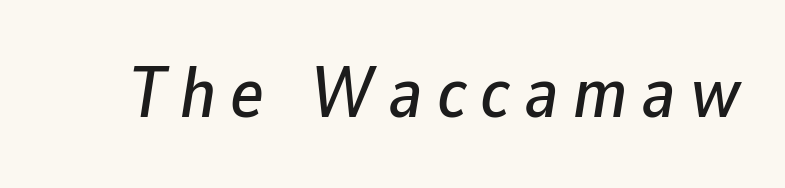
Descenders are the only things crossing below the line. Looking at the ascenders, they clearly lean. There is plenty of visible air inserted between adjacent glyphs. Is this a fixed-width face? No — the glyphs have proportional, varying widths.
